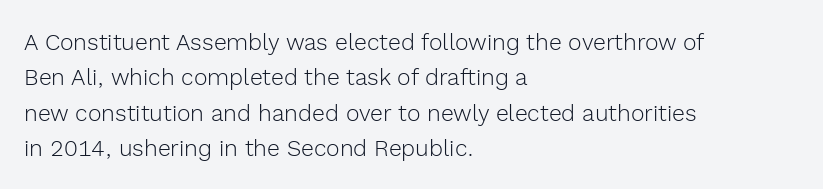
{"italic": "no", "bold": "no", "underline": "no", "align": "left", "line_spacing": "normal", "line_spacing_ratio": 1.54, "letter_spacing": "normal", "letter_spacing_em": 0.0, "glyph_px": 23}
